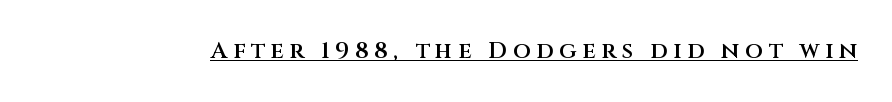
{"italic": "no", "bold": "semi", "underline": "yes", "letter_spacing": "wide", "letter_spacing_em": 0.25, "glyph_px": 23}
